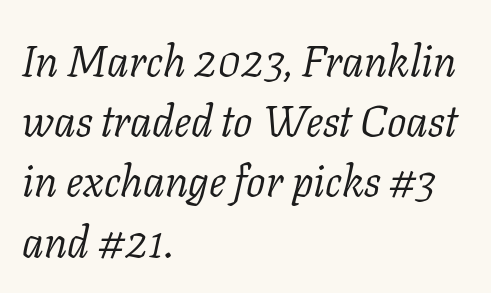
The image shows 43 px light serif type, italic (leaning right); set left-aligned, normal line spacing (1.4x), normal letter spacing, not underlined; low stroke contrast and a medium x-height.
